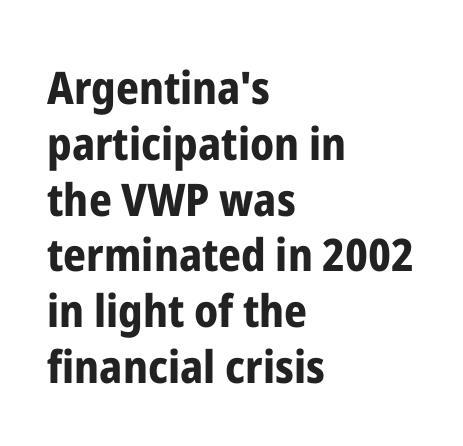
{"serif": "no", "italic": "no", "bold": "yes", "weight": "bold", "width": "condensed", "stroke_contrast": "low", "x_height": "medium", "monospaced": "no", "underline": "no", "align": "left", "line_spacing_ratio": 1.24, "letter_spacing": "normal", "letter_spacing_em": 0.0, "glyph_px": 45}
